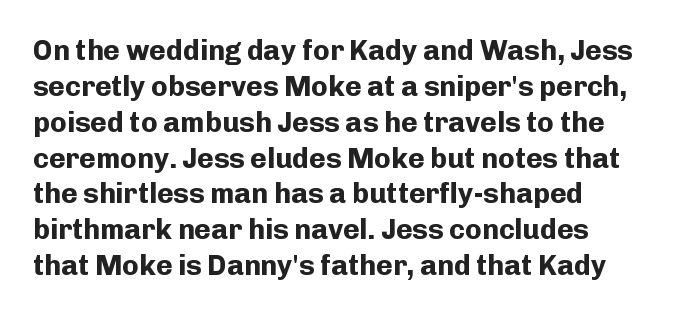
{"serif": "no", "italic": "no", "bold": "yes", "weight": "bold", "width": "normal", "stroke_contrast": "low", "x_height": "medium", "monospaced": "no", "underline": "no", "align": "left", "line_spacing": "normal", "line_spacing_ratio": 1.28, "letter_spacing": "normal", "letter_spacing_em": 0.0, "glyph_px": 28}
